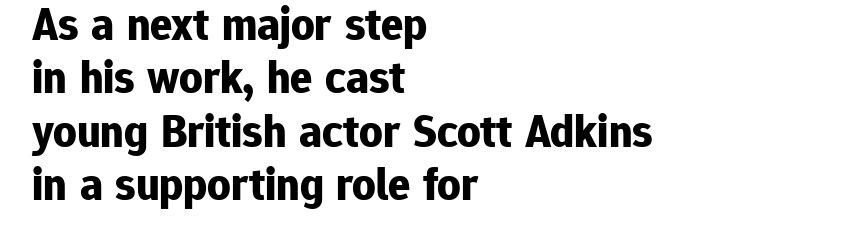
Q: Is the text bold? A: Yes.
Q: Is the text italic (slanted)? A: No, it is upright.
Q: Is the typeface a serif or a sans-serif typeface? A: Sans-serif.
Q: Is the text underlined? A: No.
Q: How is the paragraph aligned? A: Left-aligned.
Q: Is the spacing between letters normal or unusually wide? A: Normal.
Q: Width (condensed, normal, or wide)? A: Normal.
Q: Stroke contrast? A: Low.
Q: x-height? A: Medium.
Q: Monospaced? A: No.
